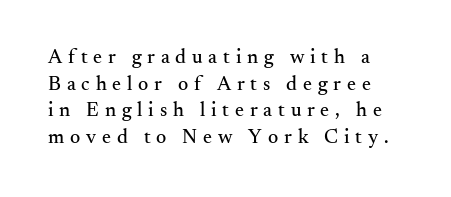
{"italic": "no", "underline": "no", "line_spacing": "normal", "line_spacing_ratio": 1.33, "letter_spacing": "wide", "letter_spacing_em": 0.29, "glyph_px": 20}
